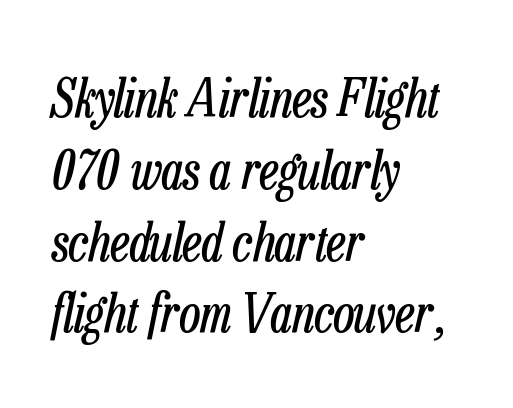
Q: Is the text bold? A: No.
Q: Is the text italic (slanted)? A: Yes, it leans right by about 13 degrees.
Q: Is the text underlined? A: No.
Q: How is the paragraph aligned? A: Left-aligned.
Q: Is the spacing between letters normal or unusually wide? A: Normal.
Q: Is the spacing between lines tight, normal or loose? A: Normal.
Q: Width (condensed, normal, or wide)? A: Condensed.
Q: Stroke contrast? A: Low.
Q: x-height? A: Medium.
Q: Monospaced? A: No.
